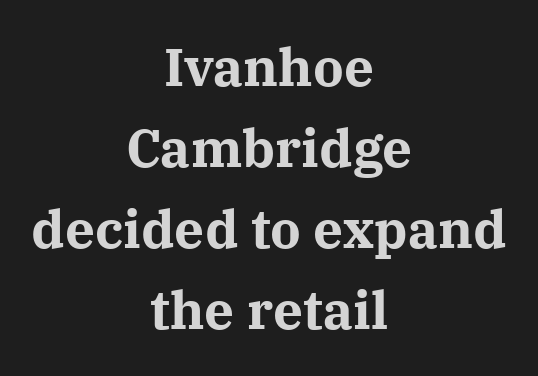
Is this a sans? No — the strokes have serifs. Between one letter and the next there's only the usual sliver of space. Is this a fixed-width face? No — the glyphs have proportional, varying widths. Anything drawn beneath the words? Only blank space. These lines are centered, leaving both edges ragged.
